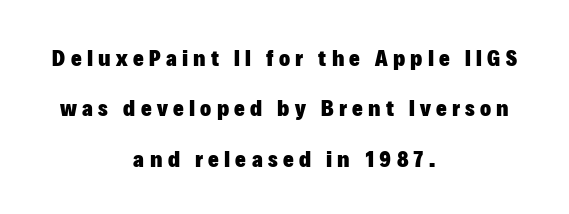
One glance says open: line gaps are wider than usual. It's the straight-up-and-down kind of type. Letters rest on an invisible, unmarked baseline. Both edges are ragged and mirror each other, which tells us the setting is centered. Strokes here are thick enough to call this a true bold. The tracking reads as deliberately expanded to a designer's eye.
